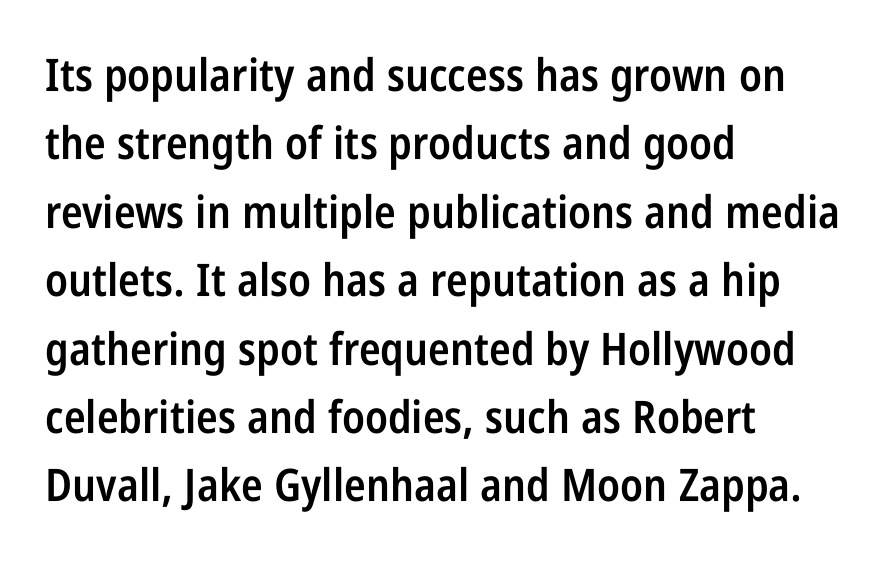
Q: Is the text bold? A: Semi-bold.
Q: Is the text italic (slanted)? A: No, it is upright.
Q: Is the typeface a serif or a sans-serif typeface? A: Sans-serif.
Q: Is the text underlined? A: No.
Q: How is the paragraph aligned? A: Left-aligned.
Q: Is the spacing between letters normal or unusually wide? A: Normal.
Q: Is the spacing between lines tight, normal or loose? A: Normal.
Q: Width (condensed, normal, or wide)? A: Condensed.
Q: Stroke contrast? A: Low.
Q: x-height? A: Large.
Q: Monospaced? A: No.
